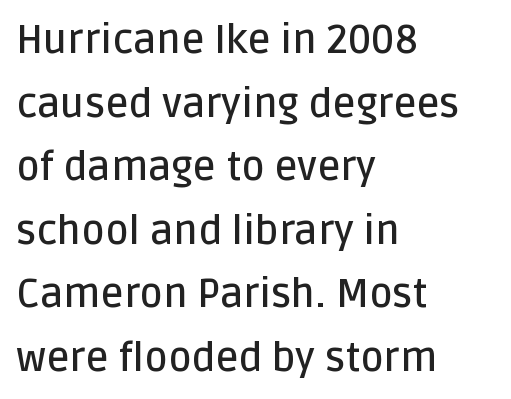
{"serif": "no", "italic": "no", "bold": "semi", "weight": "semibold", "width": "normal", "stroke_contrast": "low", "x_height": "large", "monospaced": "no", "underline": "no", "align": "left", "line_spacing": "normal", "line_spacing_ratio": 1.59, "letter_spacing": "normal", "letter_spacing_em": 0.0, "glyph_px": 40}
